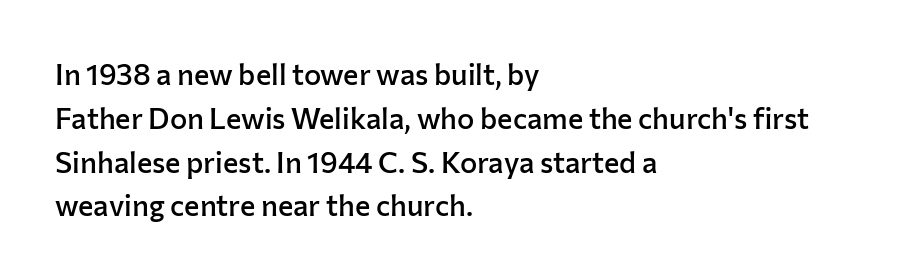
The image shows 29 px semibold sans-serif type, upright; set left-aligned, normal line spacing (1.51x), normal letter spacing, not underlined; low stroke contrast and a medium x-height.
